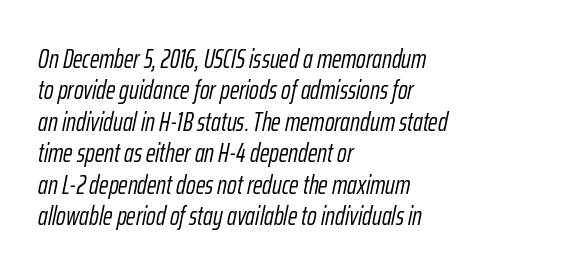
Stroke thickness stays within the range of a standard reading face or lighter. A clean baseline with only descenders dipping below it. The passage is arranged the way most books set body copy — flush left. Posture: slanted. The letterforms sit shoulder to shoulder at normal distance.
